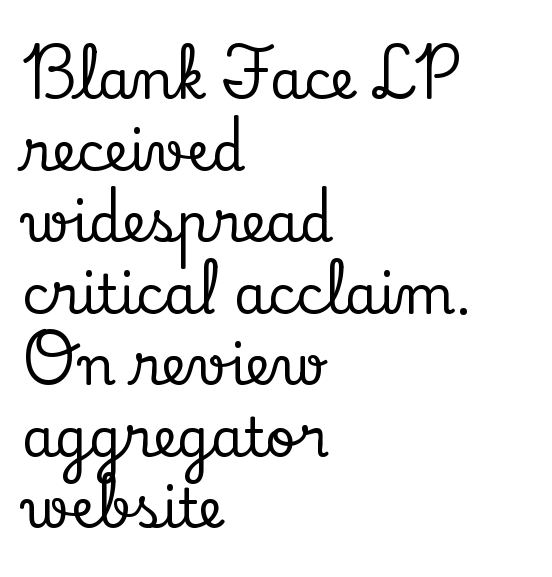
{"serif": "yes", "italic": "no", "width": "normal", "stroke_contrast": "low", "x_height": "small", "monospaced": "no", "underline": "no", "align": "left", "line_spacing": "normal", "line_spacing_ratio": 1.35, "letter_spacing": "normal", "letter_spacing_em": 0.0, "glyph_px": 53}
